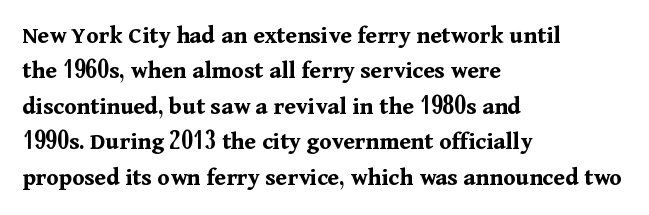
Q: Is the text bold? A: Yes.
Q: Is the text italic (slanted)? A: No, it is upright.
Q: Is the text underlined? A: No.
Q: How is the paragraph aligned? A: Left-aligned.
Q: Is the spacing between letters normal or unusually wide? A: Normal.
Q: Is the spacing between lines tight, normal or loose? A: Normal.
